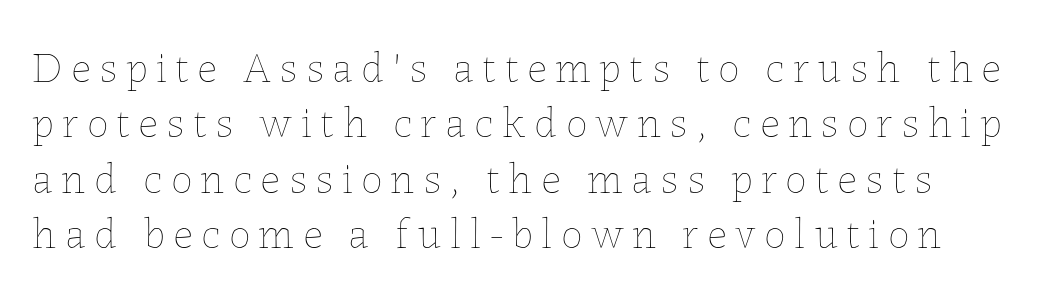
The image shows 43 px thin type, upright; set normal line spacing (1.29x), unusually wide letter spacing (+0.2 em), not underlined; low stroke contrast and a medium x-height.
